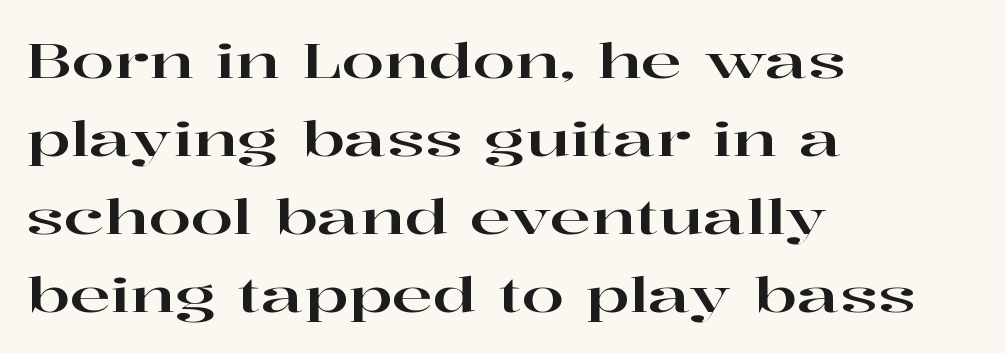
{"serif": "yes", "italic": "no", "width": "wide", "stroke_contrast": "high", "x_height": "medium", "monospaced": "no", "underline": "no", "align": "left", "line_spacing": "normal", "line_spacing_ratio": 1.59, "letter_spacing": "normal", "letter_spacing_em": 0.0, "glyph_px": 49}
